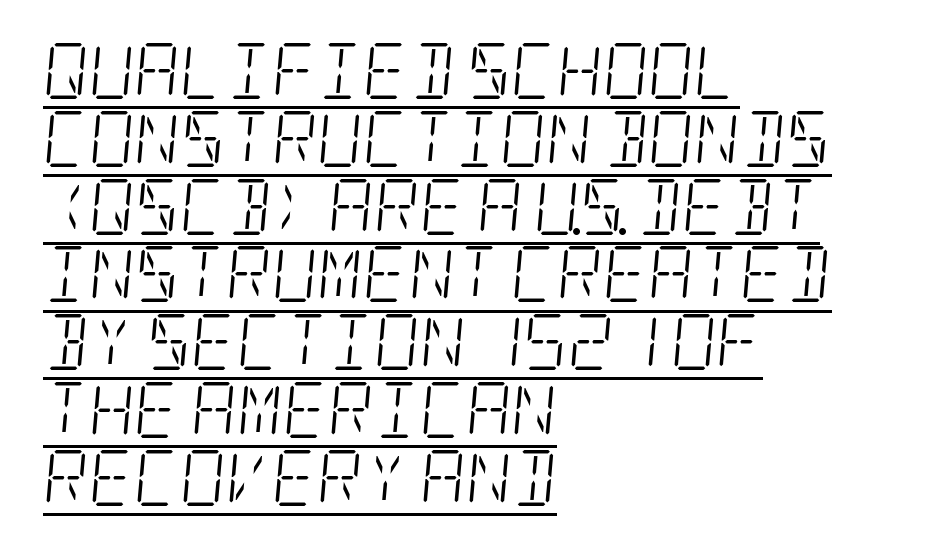
The image shows 56 px light, condensed serif type, italic (leaning right); set left-aligned, line spacing 1.21x, normal letter spacing, underlined; low stroke contrast and a large x-height.
